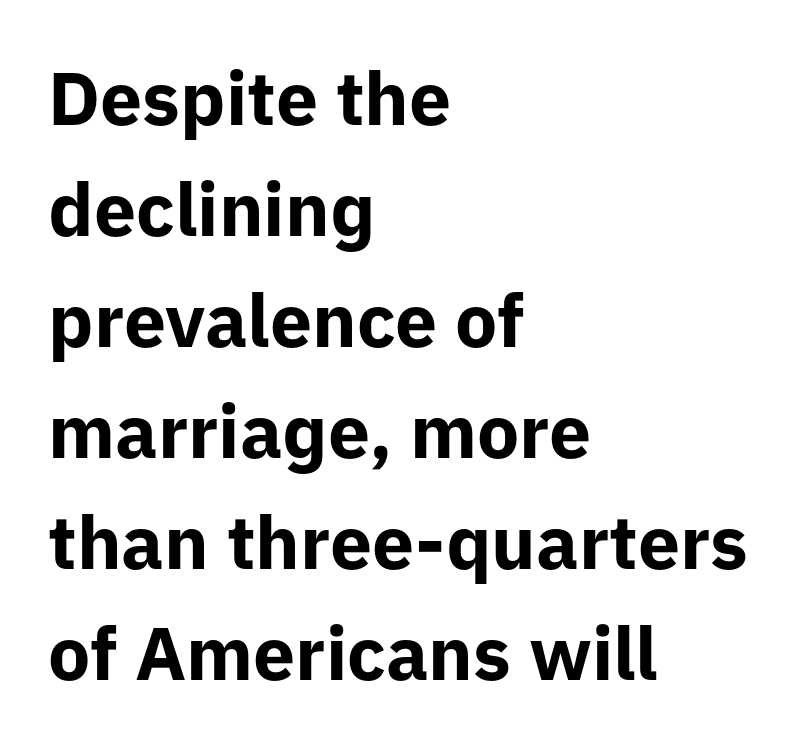
The image shows 75 px bold sans-serif type, upright; set left-aligned, normal line spacing (1.48x), normal letter spacing, not underlined; low stroke contrast and a medium x-height.
